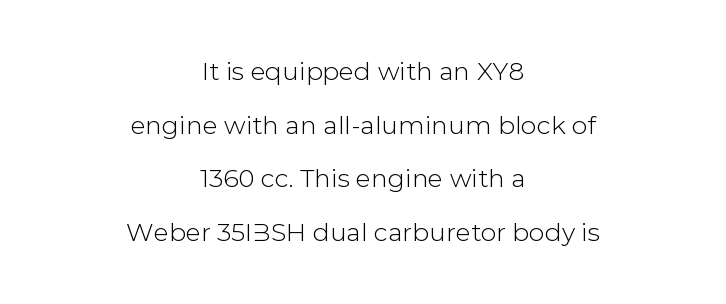
Q: Is the text italic (slanted)? A: No, it is upright.
Q: Is the text underlined? A: No.
Q: How is the paragraph aligned? A: Centered.
Q: Is the spacing between letters normal or unusually wide? A: Normal.
Q: Is the spacing between lines tight, normal or loose? A: Loose.
